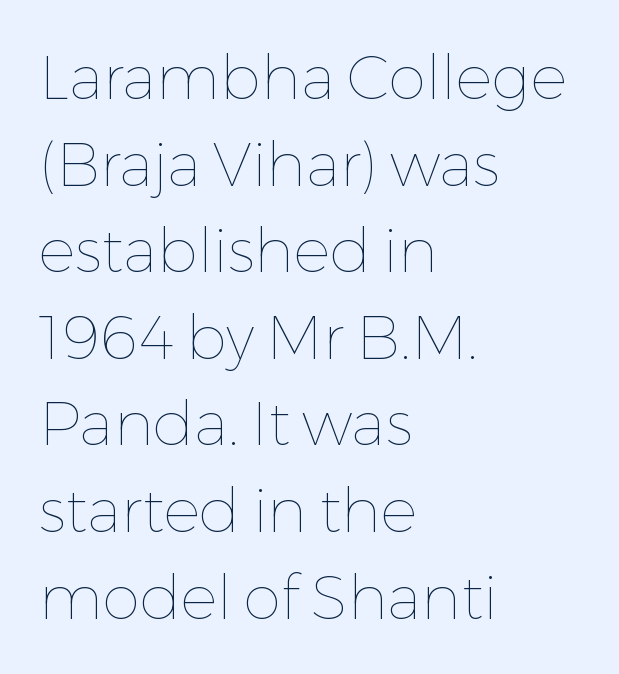
{"italic": "no", "bold": "no", "weight": "thin", "width": "normal", "stroke_contrast": "low", "x_height": "medium", "monospaced": "no", "underline": "no", "align": "left", "line_spacing": "normal", "line_spacing_ratio": 1.42, "letter_spacing": "normal", "letter_spacing_em": 0.0, "glyph_px": 61}
